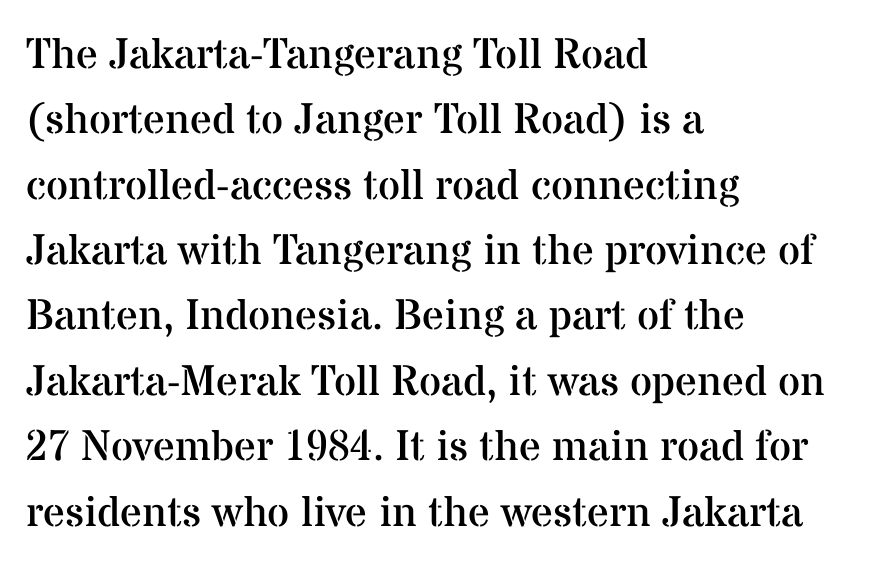
The image shows 43 px regular-weight serif type, upright; set left-aligned, normal line spacing (1.52x), normal letter spacing, not underlined; medium stroke contrast and a medium x-height.
